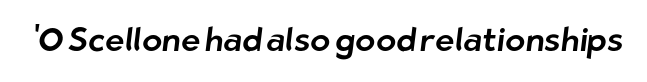
Q: Is the typeface a serif or a sans-serif typeface? A: Sans-serif.
Q: Is the text underlined? A: No.
Q: Is the spacing between letters normal or unusually wide? A: Normal.
Q: Width (condensed, normal, or wide)? A: Normal.
Q: Stroke contrast? A: Low.
Q: x-height? A: Medium.
Q: Monospaced? A: No.
